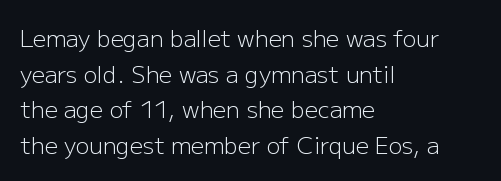
Q: Is the text bold? A: No.
Q: Is the text italic (slanted)? A: No, it is upright.
Q: Is the text underlined? A: No.
Q: How is the paragraph aligned? A: Left-aligned.
Q: Is the spacing between letters normal or unusually wide? A: Normal.
Q: Is the spacing between lines tight, normal or loose? A: Normal.
